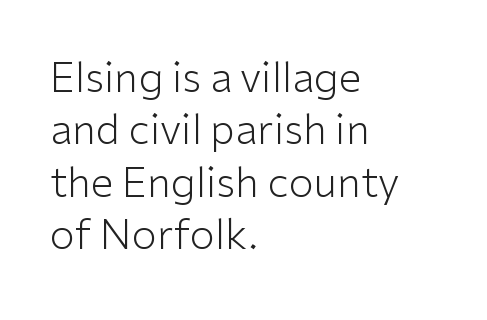
{"serif": "no", "italic": "no", "bold": "no", "weight": "light", "width": "normal", "stroke_contrast": "low", "x_height": "medium", "monospaced": "no", "underline": "no", "align": "left", "line_spacing": "normal", "line_spacing_ratio": 1.28, "letter_spacing": "normal", "letter_spacing_em": 0.0, "glyph_px": 41}
